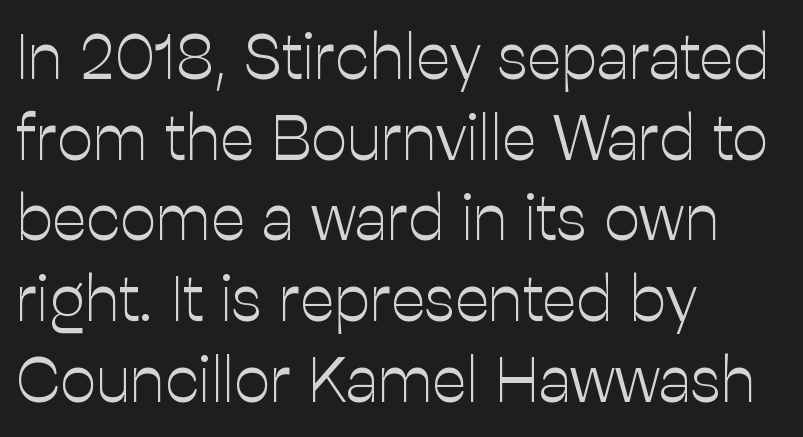
Typeset ragged right — the left edge is the straight one. The type sits square on the baseline with zero lean. These lines sit exactly where default settings would place them. The specimen omits any rule beneath the text block's lines. Inter-character spacing is left at the font's built-in metrics. The designer went with a sans here, leaving each stem footless.
